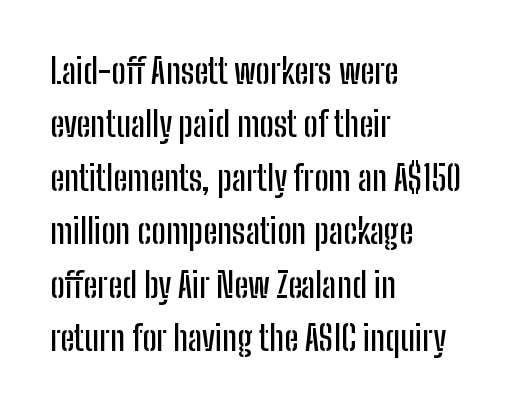
A normal amount of white space separates one row of letters from the next. Spacing verdict: proportional, widths tailored to each character. The lines in this sample share a left origin and differ only in where they stop. The strip under each line holds only bare page.
